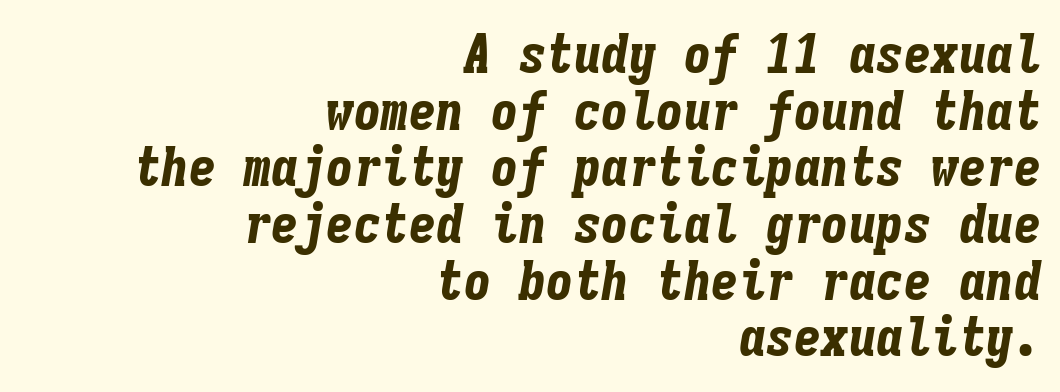
{"italic": "yes", "lean": "right", "slant_degrees": 9, "bold": "yes", "weight": "bold", "width": "condensed", "stroke_contrast": "low", "x_height": "medium", "monospaced": "yes", "underline": "no", "align": "right", "line_spacing": "tight", "line_spacing_ratio": 1.03, "letter_spacing": "normal", "letter_spacing_em": 0.0, "glyph_px": 55}
